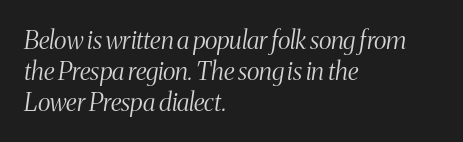
Honestly, there is no underline to notice here at all. The rag falls on the right side of this text block. It's the slanting kind of type. The characters are drawn with everyday or finer stroke widths. Nothing unusual about the tracking: characters are spaced as the font intends.
